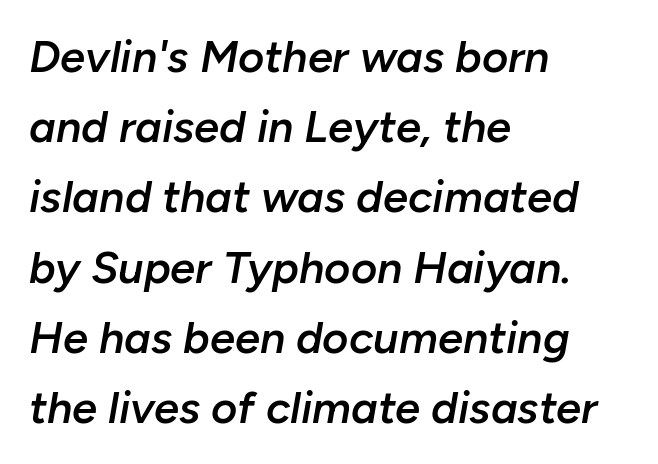
{"italic": "yes", "lean": "right", "slant_degrees": 10, "bold": "semi", "weight": "semibold", "width": "normal", "stroke_contrast": "low", "x_height": "medium", "monospaced": "no", "underline": "no", "align": "left", "line_spacing": "normal", "line_spacing_ratio": 1.56, "letter_spacing": "normal", "letter_spacing_em": 0.0, "glyph_px": 45}
